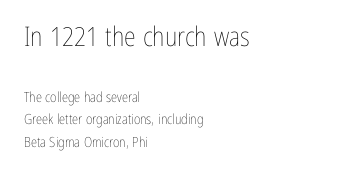
The image shows 27 px text type, upright; set left-aligned, normal line spacing (1.63x), normal letter spacing, not underlined; the first (top) block is 1.93x larger.
